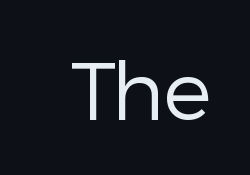
The specimen reads as upright at a glance. Varying glyph widths throughout — classic text-font behaviour. Nope, no serifs anywhere on these letters. These glyphs show unthickened strokes, regular width or finer. The space beneath each line is pristine and unruled. No extra tracking has been applied to these lines.
